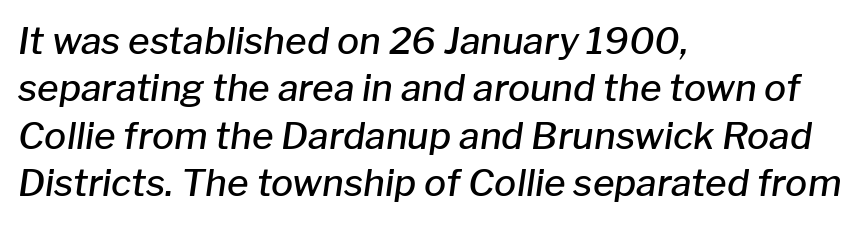
{"italic": "yes", "lean": "right", "slant_degrees": 8, "bold": "semi", "weight": "semibold", "width": "normal", "stroke_contrast": "low", "x_height": "medium", "monospaced": "no", "underline": "no", "align": "left", "line_spacing": "normal", "line_spacing_ratio": 1.28, "letter_spacing": "normal", "letter_spacing_em": 0.0, "glyph_px": 37}
